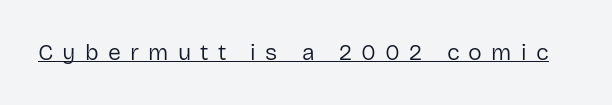
The image shows 23 px text type, upright; set unusually wide letter spacing (+0.4 em), underlined.
